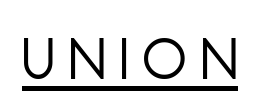
The image shows 65 px light, condensed sans-serif type, upright; set unusually wide letter spacing (+0.22 em), underlined; low stroke contrast and a large x-height.
